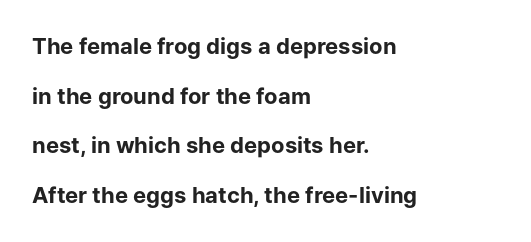
Q: Is the text bold? A: Yes.
Q: Is the text italic (slanted)? A: No, it is upright.
Q: Is the text underlined? A: No.
Q: How is the paragraph aligned? A: Left-aligned.
Q: Is the spacing between letters normal or unusually wide? A: Normal.
Q: Is the spacing between lines tight, normal or loose? A: Loose.
